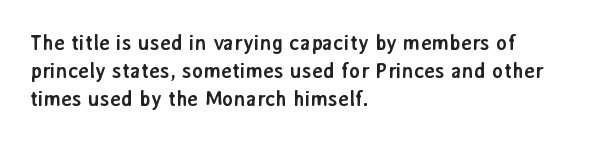
The image shows 21 px bold type, upright; set left-aligned, normal line spacing (1.33x), normal letter spacing, not underlined.
